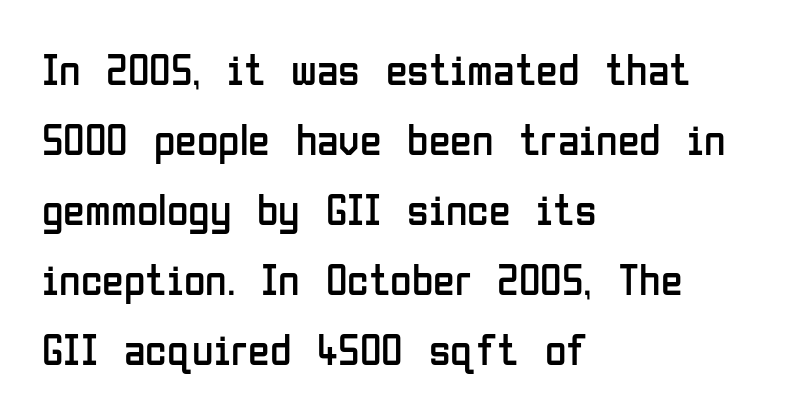
The image shows 44 px regular-weight, condensed sans-serif type, upright; set left-aligned, normal line spacing (1.59x), normal letter spacing, not underlined; low stroke contrast and a medium x-height.
